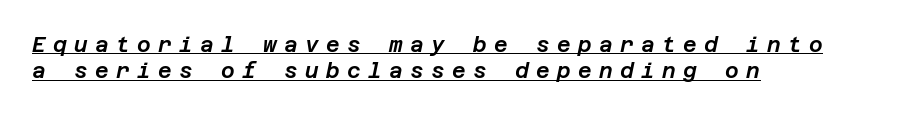
Q: Is the text italic (slanted)? A: Yes, it leans right by about 12 degrees.
Q: Is the text underlined? A: Yes.
Q: How is the paragraph aligned? A: Left-aligned.
Q: Is the spacing between letters normal or unusually wide? A: Unusually wide.
Q: Is the spacing between lines tight, normal or loose? A: Normal.
